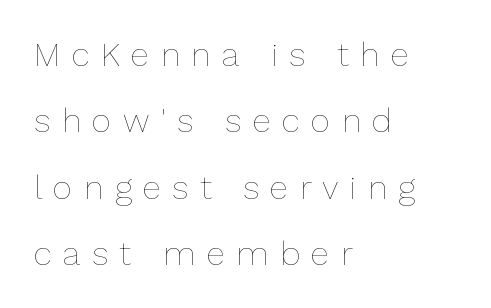
The image shows 34 px thin type, upright; set left-aligned, loose line spacing (1.95x), unusually wide letter spacing (+0.33 em), not underlined; low stroke contrast and a medium x-height.
